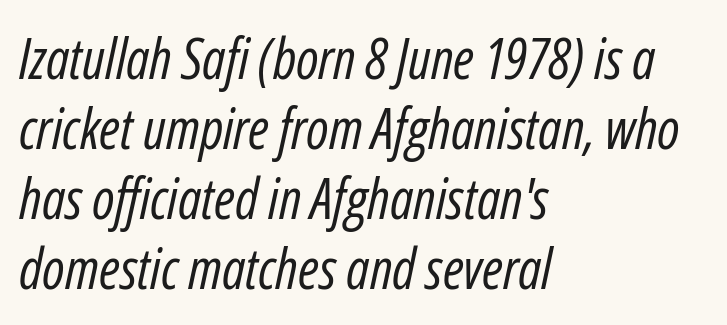
Emphasis-style slanted type is in use. The rag falls on the right side of this text block. Vertical stems look standard width or narrower in stroke. Normally led — the rows are evenly, conventionally spaced. How are the letters spaced? Ordinarily, with no added tracking. Each letter keeps its own natural width here, so spacing adapts to shape.
